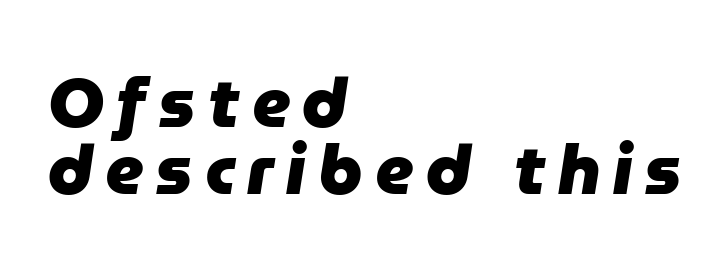
Q: Is the text bold? A: Yes.
Q: Is the text italic (slanted)? A: Yes, it leans right by about 9 degrees.
Q: Is the text underlined? A: No.
Q: How is the paragraph aligned? A: Left-aligned.
Q: Is the spacing between lines tight, normal or loose? A: Tight.
Q: Width (condensed, normal, or wide)? A: Normal.
Q: Stroke contrast? A: Low.
Q: x-height? A: Medium.
Q: Monospaced? A: No.
